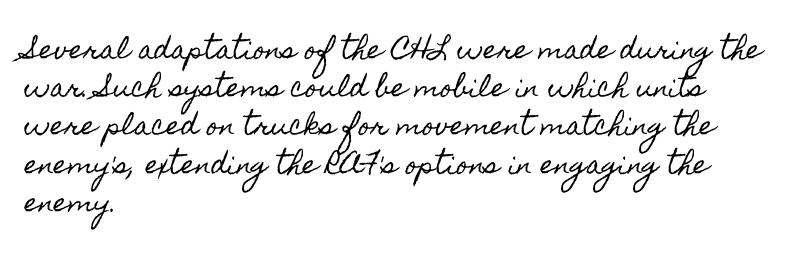
{"underline": "no", "align": "left", "line_spacing": "normal", "line_spacing_ratio": 1.53, "letter_spacing": "normal", "letter_spacing_em": 0.0, "glyph_px": 25}
